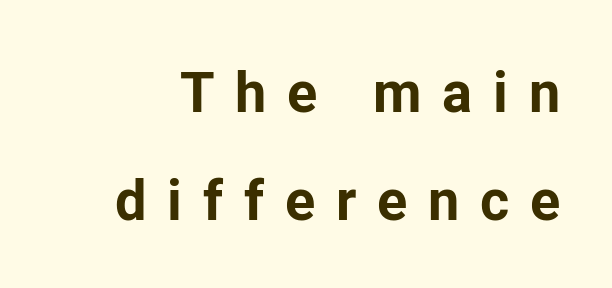
{"serif": "no", "italic": "no", "bold": "yes", "weight": "bold", "width": "normal", "stroke_contrast": "low", "x_height": "medium", "monospaced": "no", "underline": "no", "line_spacing": "loose", "line_spacing_ratio": 1.92, "letter_spacing": "wide", "letter_spacing_em": 0.37, "glyph_px": 56}
